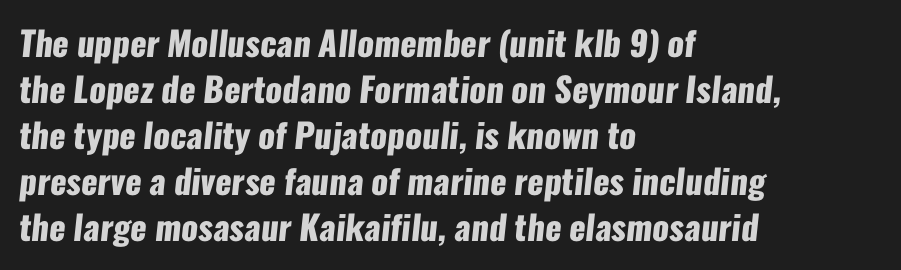
Q: Is the text bold? A: Yes.
Q: Is the typeface a serif or a sans-serif typeface? A: Sans-serif.
Q: Is the text underlined? A: No.
Q: How is the paragraph aligned? A: Left-aligned.
Q: Is the spacing between letters normal or unusually wide? A: Normal.
Q: Is the spacing between lines tight, normal or loose? A: Normal.
Q: Width (condensed, normal, or wide)? A: Condensed.
Q: Stroke contrast? A: Low.
Q: x-height? A: Medium.
Q: Monospaced? A: No.
